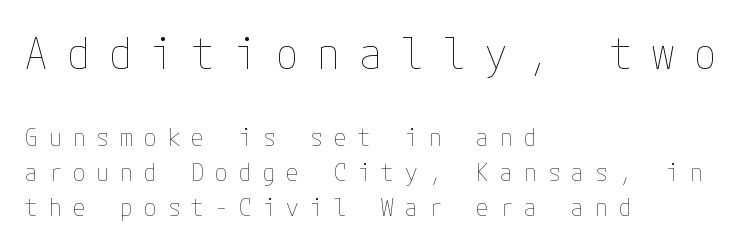
These lines have a slow, spaced-out rhythm from letter to letter. The strip under each line holds only bare page. A light-to-regular cut is what we see here. A classic flush-left, rag-right setting is used for this passage.
